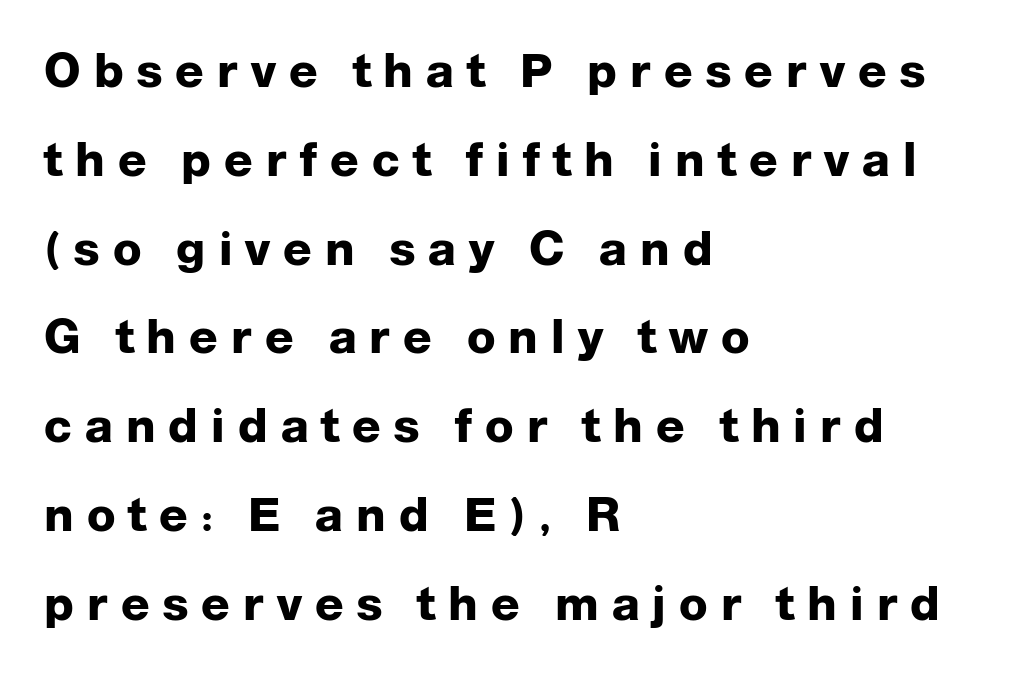
The image shows 47 px heavy sans-serif type, upright; set left-aligned, line spacing 1.89x, unusually wide letter spacing (+0.28 em), not underlined; low stroke contrast and a medium x-height.
